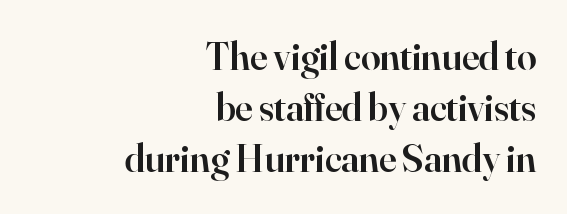
Notice how the passage keeps a crisp vertical edge on the right only. Unlike a clean sans, this face finishes its strokes with serifs. The strokes are fattened partway — semibold, not bold. Does the lettering tilt? It doesn't — this is upright. The letters advance in unequal steps, a hallmark of proportional type.
